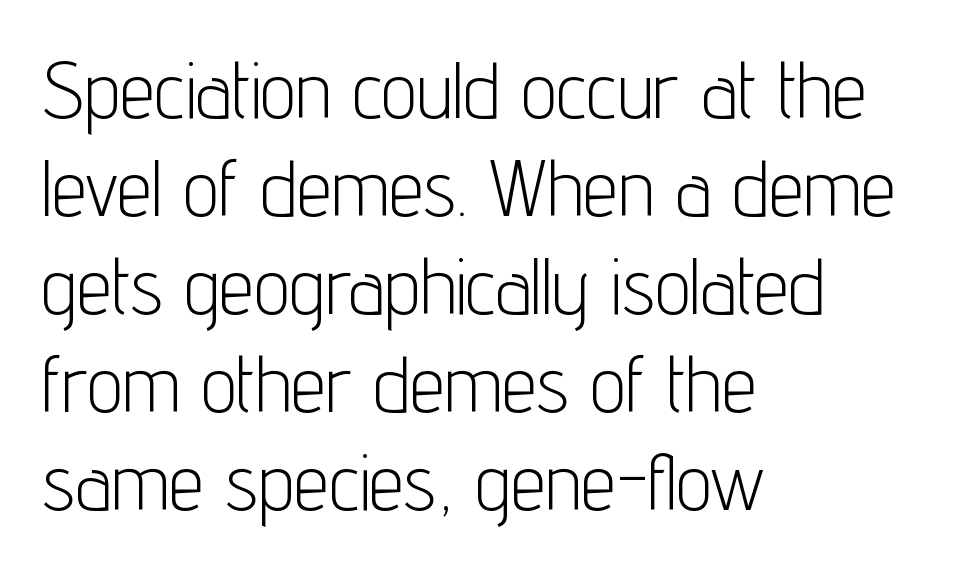
{"serif": "no", "italic": "no", "bold": "no", "weight": "light", "width": "condensed", "stroke_contrast": "low", "x_height": "medium", "monospaced": "no", "underline": "no", "align": "left", "line_spacing_ratio": 1.24, "letter_spacing": "normal", "letter_spacing_em": 0.0, "glyph_px": 79}
